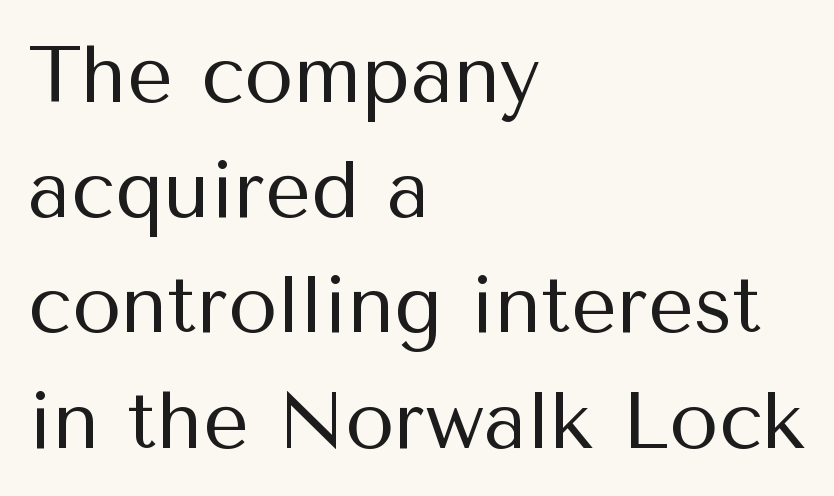
The image shows 80 px regular-weight sans-serif type, upright; set left-aligned, normal line spacing (1.44x), normal letter spacing, not underlined; medium stroke contrast and a medium x-height.
